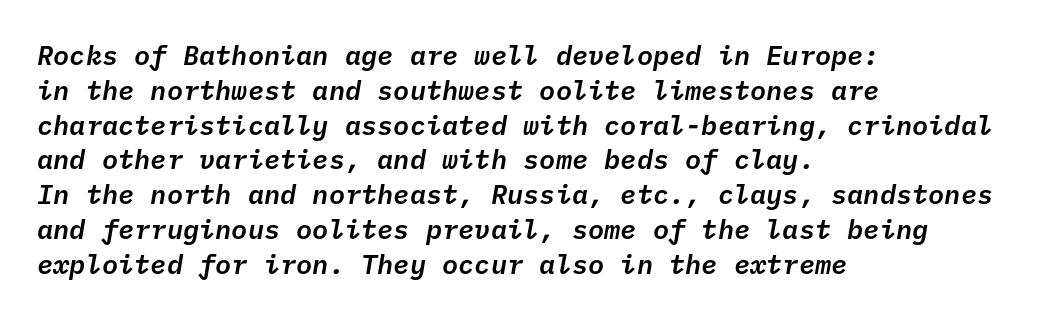
If you measured baseline to baseline, you'd find a middling distance. Yep, that's italic — everything's leaning. The ragged edge is on the right, which tells us the setting is flush left. The zone under the glyphs is completely vacant.
